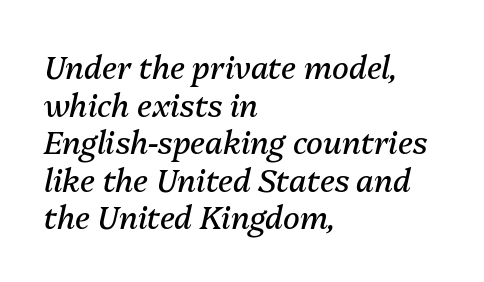
The characters are drawn with everyday or finer stroke widths. Designer's note — italics engaged. A student would call this left alignment; a typographer would say flush left, rag right. The area under the type is left untouched. Note the varied advance widths — an 'i' is clearly narrower than an 'm'. Characters follow at the spacing the type designer built in.
